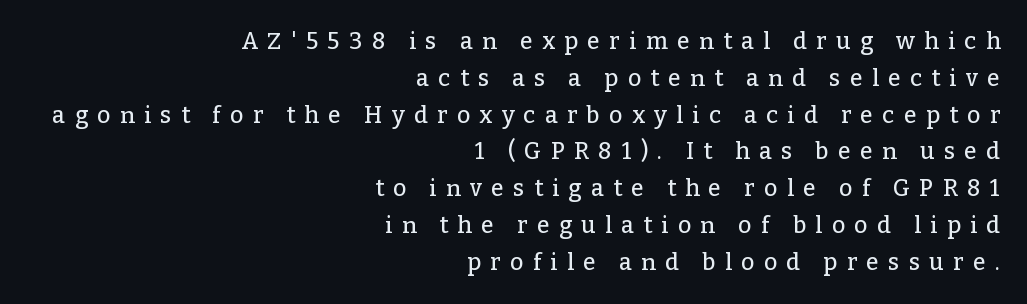
{"italic": "no", "underline": "no", "align": "right", "line_spacing": "normal", "line_spacing_ratio": 1.6, "letter_spacing": "wide", "letter_spacing_em": 0.41, "glyph_px": 23}
